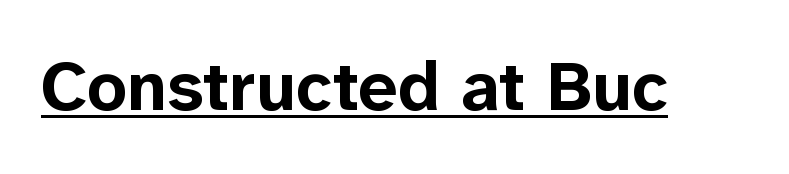
The image shows 70 px bold sans-serif type, upright; set normal letter spacing, underlined; low stroke contrast and a medium x-height.
